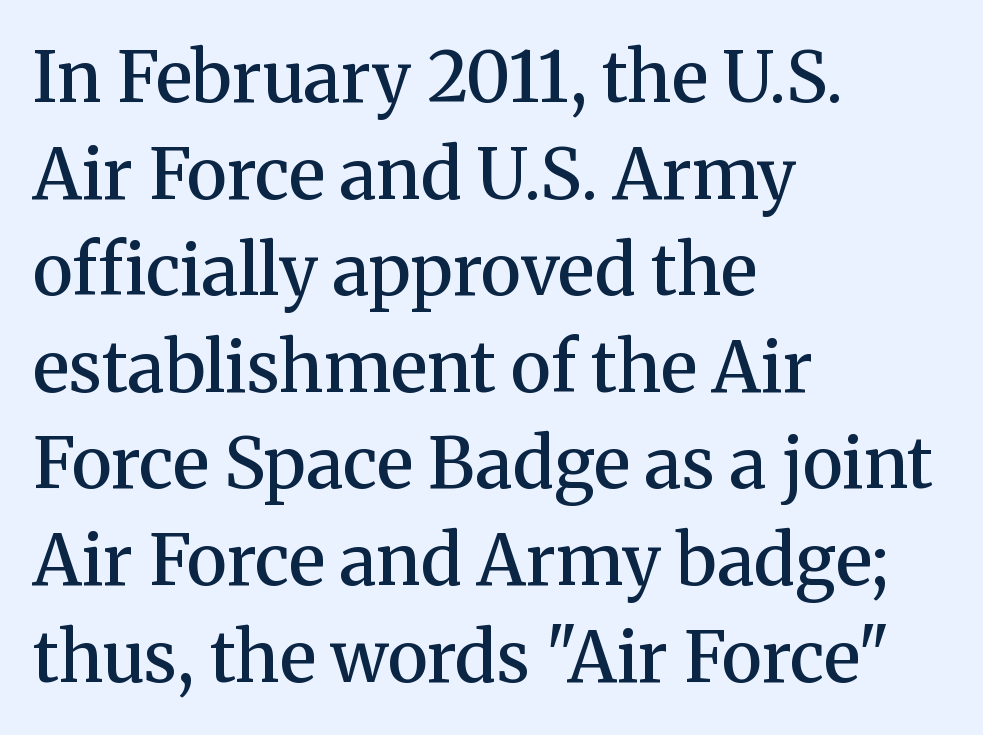
The image shows 70 px semibold serif type, upright; set left-aligned, normal line spacing (1.38x), normal letter spacing, not underlined; medium stroke contrast and a medium x-height.
